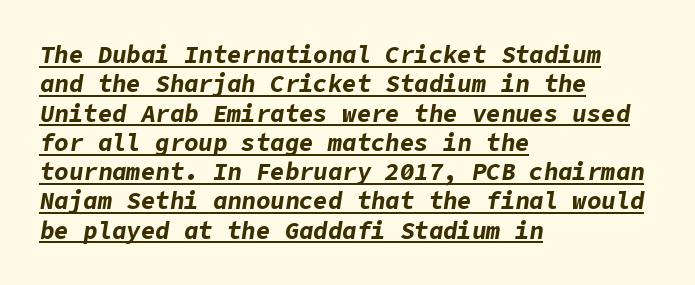
The image shows 24 px bold type, italic (leaning right); set left-aligned, line spacing 1.22x, normal letter spacing, underlined.
